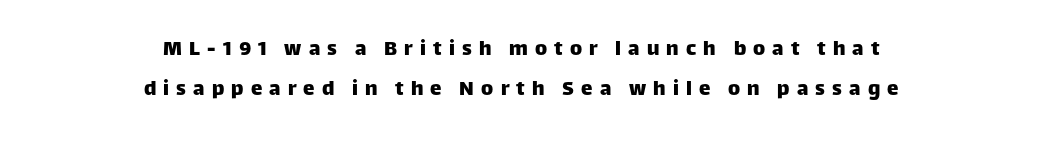
{"italic": "no", "underline": "no", "align": "center", "line_spacing_ratio": 1.73, "letter_spacing": "wide", "letter_spacing_em": 0.31, "glyph_px": 23}
